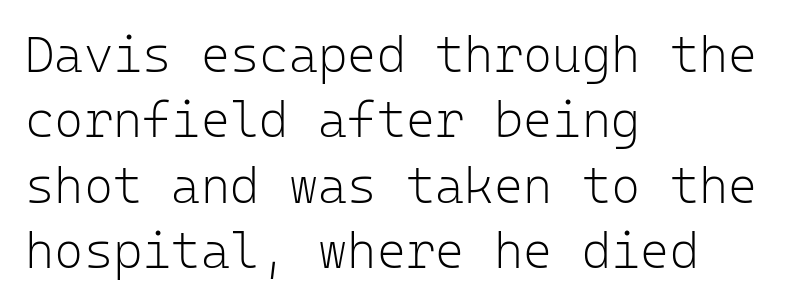
The image shows 50 px light sans-serif type, upright, monospaced; set left-aligned, normal line spacing (1.31x), normal letter spacing, not underlined; low stroke contrast and a medium x-height.
